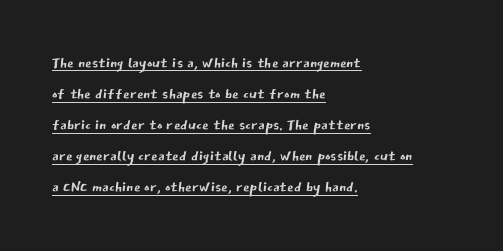
Q: Is the text bold? A: No.
Q: Is the text italic (slanted)? A: No, it is upright.
Q: Is the text underlined? A: Yes.
Q: How is the paragraph aligned? A: Left-aligned.
Q: Is the spacing between letters normal or unusually wide? A: Normal.
Q: Is the spacing between lines tight, normal or loose? A: Normal.
